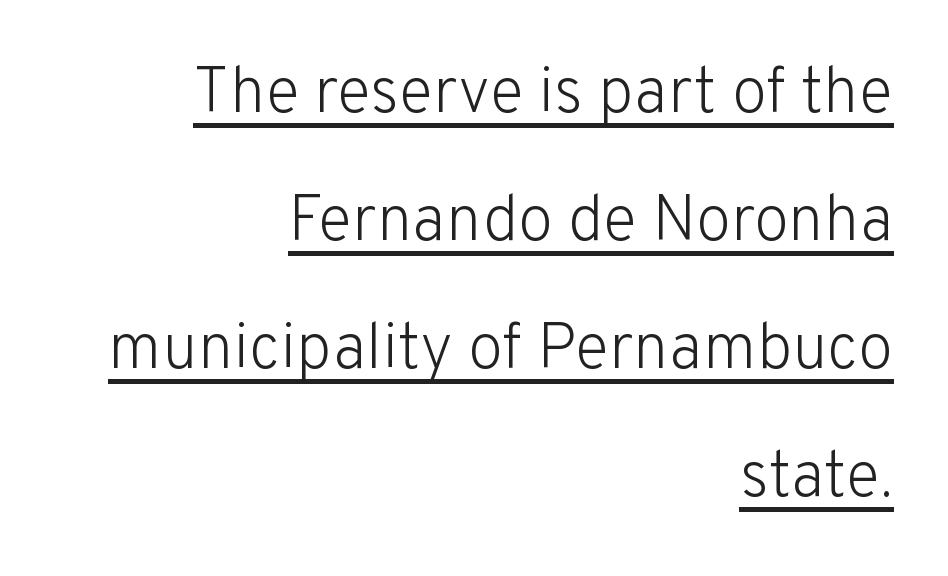
Q: Is the text bold? A: No.
Q: Is the text italic (slanted)? A: No, it is upright.
Q: Is the typeface a serif or a sans-serif typeface? A: Sans-serif.
Q: Is the text underlined? A: Yes.
Q: How is the paragraph aligned? A: Right-aligned.
Q: Is the spacing between letters normal or unusually wide? A: Normal.
Q: Is the spacing between lines tight, normal or loose? A: Loose.
Q: Width (condensed, normal, or wide)? A: Normal.
Q: Stroke contrast? A: Low.
Q: x-height? A: Medium.
Q: Monospaced? A: No.
